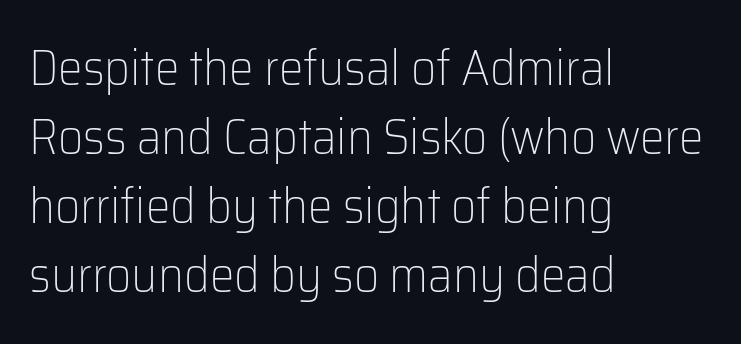
Q: Is the text bold? A: No.
Q: Is the text italic (slanted)? A: No, it is upright.
Q: Is the typeface a serif or a sans-serif typeface? A: Sans-serif.
Q: Is the text underlined? A: No.
Q: How is the paragraph aligned? A: Left-aligned.
Q: Is the spacing between letters normal or unusually wide? A: Normal.
Q: Is the spacing between lines tight, normal or loose? A: Normal.
Q: Width (condensed, normal, or wide)? A: Normal.
Q: Stroke contrast? A: Low.
Q: x-height? A: Medium.
Q: Monospaced? A: No.
